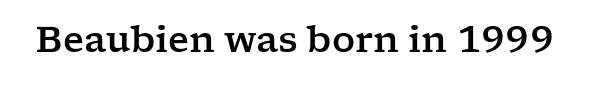
The image shows 36 px wide serif type, upright; set normal letter spacing, not underlined; low stroke contrast and a medium x-height.
